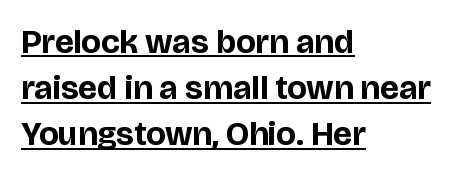
The image shows 34 px bold sans-serif type, upright; set left-aligned, normal line spacing (1.36x), normal letter spacing, underlined; low stroke contrast and a large x-height.
